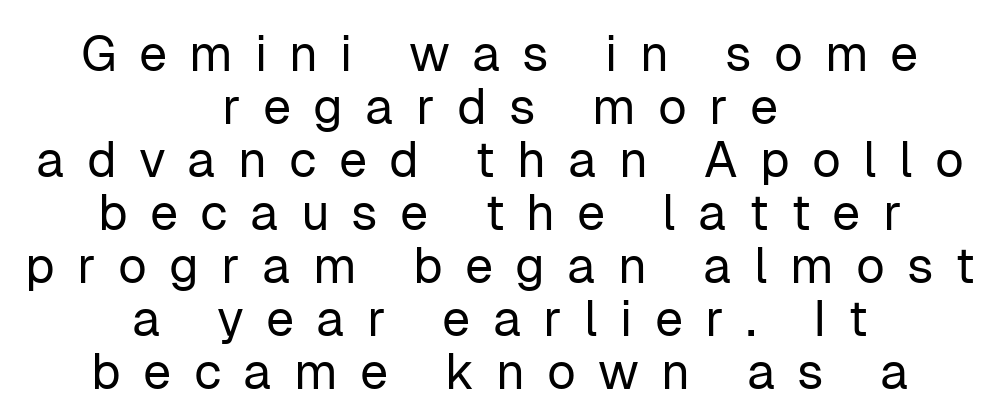
The image shows 50 px regular-weight sans-serif type, upright; set centered, tight line spacing (1.06x), unusually wide letter spacing (+0.44 em), not underlined; low stroke contrast and a medium x-height.
